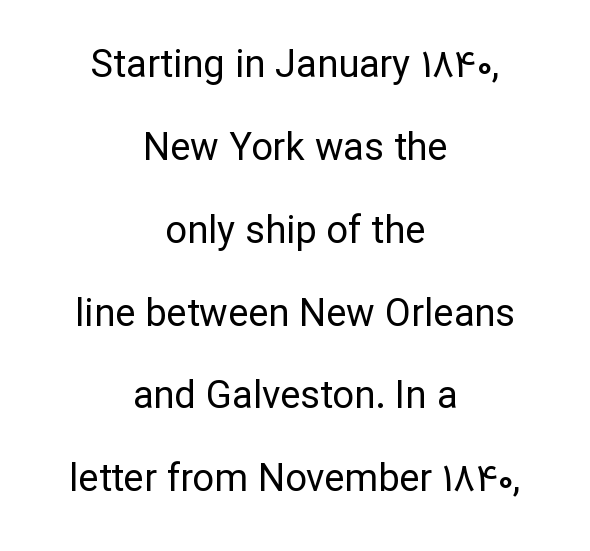
The image shows 38 px regular-weight sans-serif type, upright; set centered, loose line spacing (2.18x), normal letter spacing, not underlined; low stroke contrast and a medium x-height.
